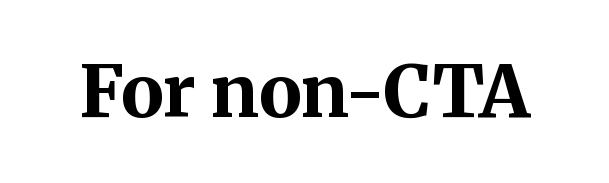
Q: Is the text bold? A: Yes.
Q: Is the text italic (slanted)? A: No, it is upright.
Q: Is the typeface a serif or a sans-serif typeface? A: Serif.
Q: Is the text underlined? A: No.
Q: Is the spacing between letters normal or unusually wide? A: Normal.
Q: Width (condensed, normal, or wide)? A: Normal.
Q: Stroke contrast? A: Medium.
Q: x-height? A: Medium.
Q: Monospaced? A: No.
